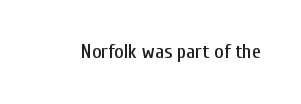
{"italic": "no", "underline": "no", "letter_spacing": "normal", "letter_spacing_em": 0.0, "glyph_px": 20}
